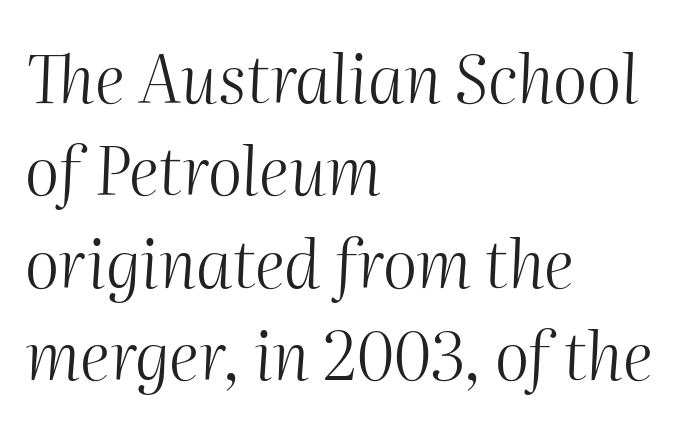
Line beginnings align vertically; line endings do not. The passage shown is not underscored anywhere. Reading down the column, the eye jumps a familiar distance to each next line. Between one letter and the next there's only the usual sliver of space. The glyphs look as if they've been sheared to an angle.
